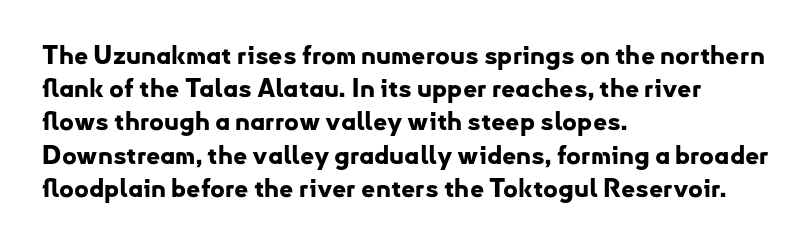
The image shows 25 px bold type, upright; set left-aligned, normal line spacing (1.33x), normal letter spacing, not underlined.
